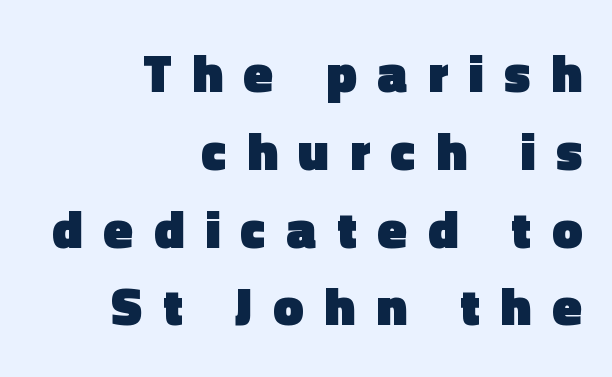
The image shows 54 px heavy sans-serif type, upright; set right-aligned, normal line spacing (1.44x), unusually wide letter spacing (+0.38 em), not underlined; a medium x-height.
